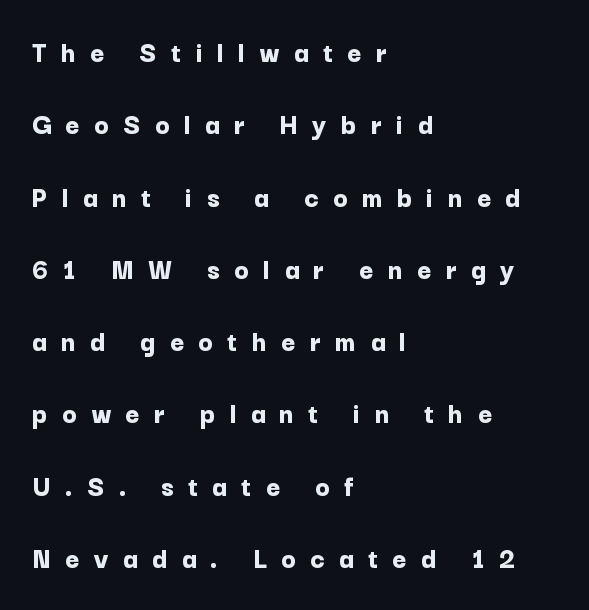
Q: Is the text bold? A: Yes.
Q: Is the text italic (slanted)? A: No, it is upright.
Q: Is the typeface a serif or a sans-serif typeface? A: Sans-serif.
Q: Is the text underlined? A: No.
Q: How is the paragraph aligned? A: Left-aligned.
Q: Is the spacing between letters normal or unusually wide? A: Unusually wide.
Q: Is the spacing between lines tight, normal or loose? A: Loose.
Q: Width (condensed, normal, or wide)? A: Normal.
Q: Stroke contrast? A: Low.
Q: x-height? A: Medium.
Q: Monospaced? A: No.
